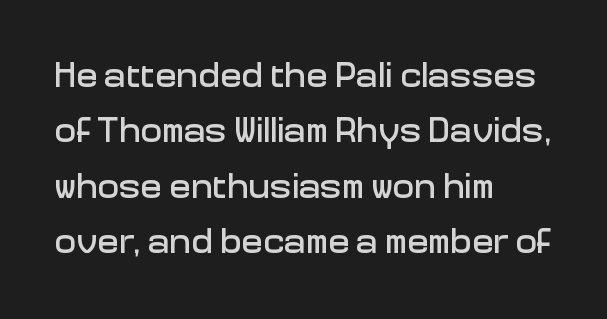
Q: Is the text italic (slanted)? A: No, it is upright.
Q: Is the typeface a serif or a sans-serif typeface? A: Sans-serif.
Q: Is the text underlined? A: No.
Q: How is the paragraph aligned? A: Left-aligned.
Q: Is the spacing between letters normal or unusually wide? A: Normal.
Q: Is the spacing between lines tight, normal or loose? A: Normal.
Q: Width (condensed, normal, or wide)? A: Normal.
Q: Stroke contrast? A: Low.
Q: x-height? A: Medium.
Q: Monospaced? A: No.
